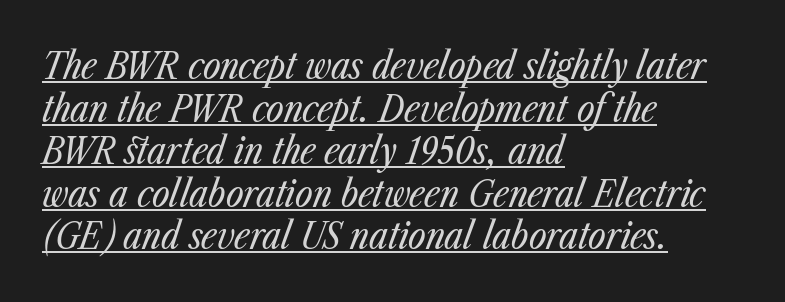
Q: Is the text bold? A: No.
Q: Is the text italic (slanted)? A: Yes, it leans right by about 23 degrees.
Q: Is the text underlined? A: Yes.
Q: How is the paragraph aligned? A: Left-aligned.
Q: Is the spacing between letters normal or unusually wide? A: Normal.
Q: Is the spacing between lines tight, normal or loose? A: Tight.
Q: Width (condensed, normal, or wide)? A: Condensed.
Q: Stroke contrast? A: Low.
Q: x-height? A: Medium.
Q: Monospaced? A: No.
